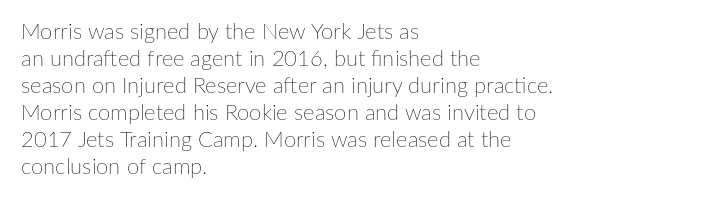
Q: Is the text bold? A: No.
Q: Is the text italic (slanted)? A: No, it is upright.
Q: Is the text underlined? A: No.
Q: How is the paragraph aligned? A: Left-aligned.
Q: Is the spacing between letters normal or unusually wide? A: Normal.
